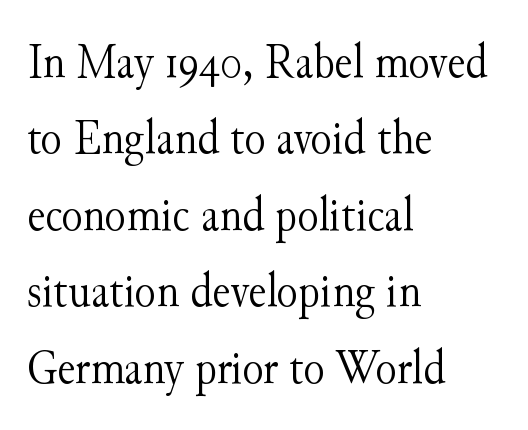
This rendering leaves character spacing at its baseline value. Observe the serifs anchoring each vertical stroke in this sample. Ink coverage per letter is moderate at most. A student would call this left alignment; a typographer would say flush left, rag right.
